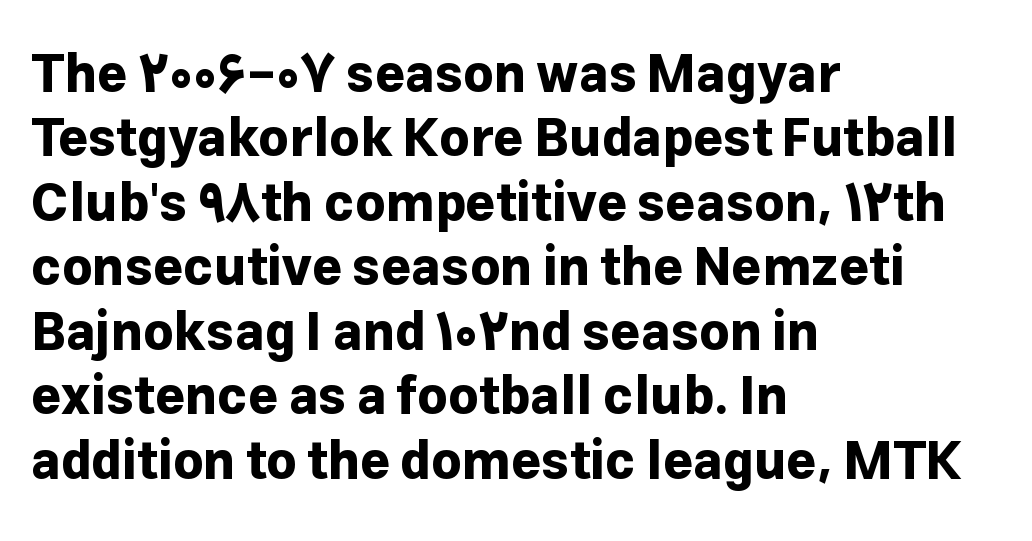
Q: Is the text bold? A: Yes.
Q: Is the text italic (slanted)? A: No, it is upright.
Q: Is the typeface a serif or a sans-serif typeface? A: Sans-serif.
Q: Is the text underlined? A: No.
Q: How is the paragraph aligned? A: Left-aligned.
Q: Is the spacing between letters normal or unusually wide? A: Normal.
Q: Width (condensed, normal, or wide)? A: Normal.
Q: Stroke contrast? A: Low.
Q: x-height? A: Medium.
Q: Monospaced? A: No.
